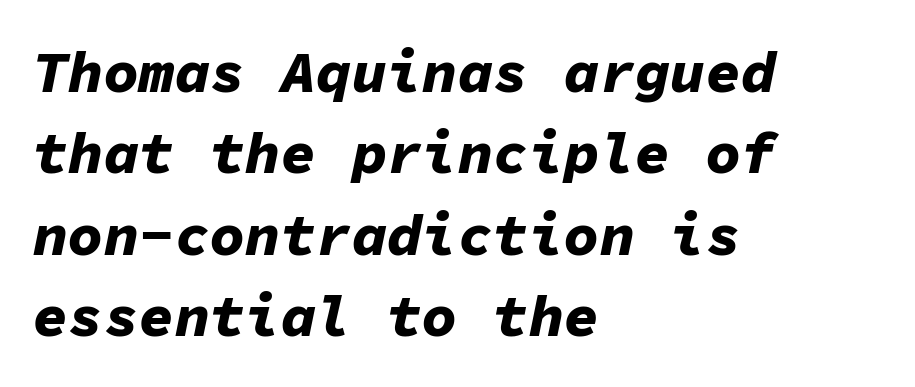
{"italic": "yes", "lean": "right", "slant_degrees": 11, "bold": "yes", "weight": "bold", "width": "normal", "stroke_contrast": "low", "x_height": "medium", "monospaced": "yes", "underline": "no", "align": "left", "line_spacing": "normal", "line_spacing_ratio": 1.38, "letter_spacing": "normal", "letter_spacing_em": 0.0, "glyph_px": 59}
